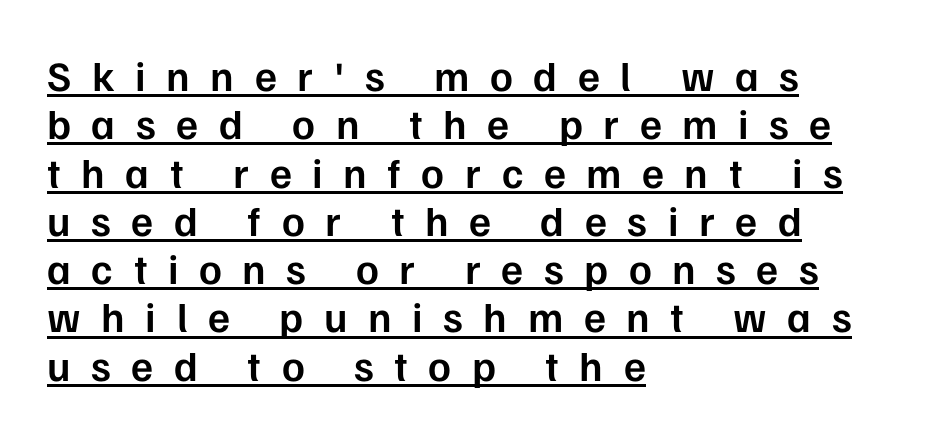
Each letter keeps its own natural width here, so spacing adapts to shape. Notice the strokes are somewhat thickened but not fully heavy: this is a semibold. Letterform terminals end flat and unadorned throughout the passage. Does extra space separate the letters? Yes, quite a lot of it. The setting favours the left margin, as ordinary paragraphs usually do.
